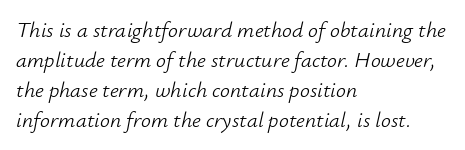
The image shows 22 px text type, italic (leaning right); set left-aligned, normal line spacing (1.36x), normal letter spacing, not underlined.
